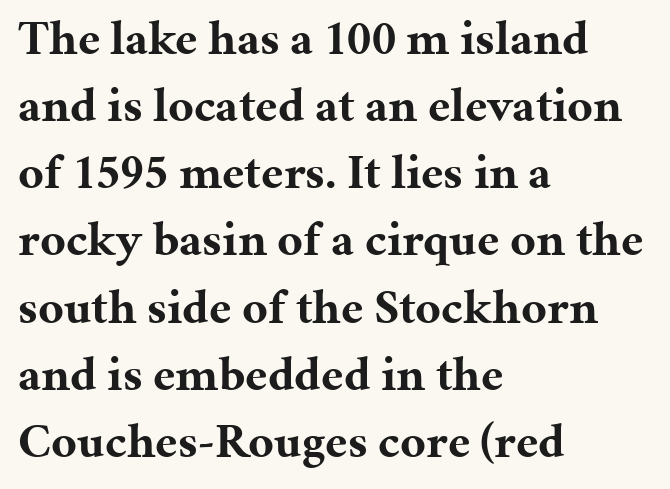
The image shows 49 px bold serif type, upright; set left-aligned, normal line spacing (1.37x), normal letter spacing, not underlined; medium stroke contrast and a medium x-height.
